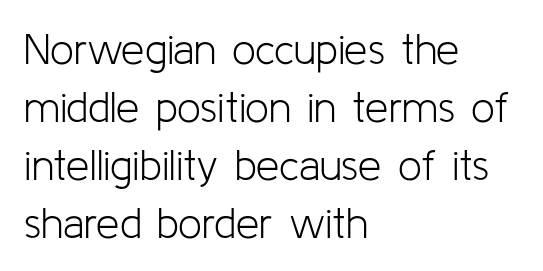
Q: Is the text bold? A: No.
Q: Is the text italic (slanted)? A: No, it is upright.
Q: Is the typeface a serif or a sans-serif typeface? A: Sans-serif.
Q: Is the text underlined? A: No.
Q: How is the paragraph aligned? A: Left-aligned.
Q: Is the spacing between letters normal or unusually wide? A: Normal.
Q: Is the spacing between lines tight, normal or loose? A: Normal.
Q: Width (condensed, normal, or wide)? A: Normal.
Q: Stroke contrast? A: Low.
Q: x-height? A: Medium.
Q: Monospaced? A: No.
